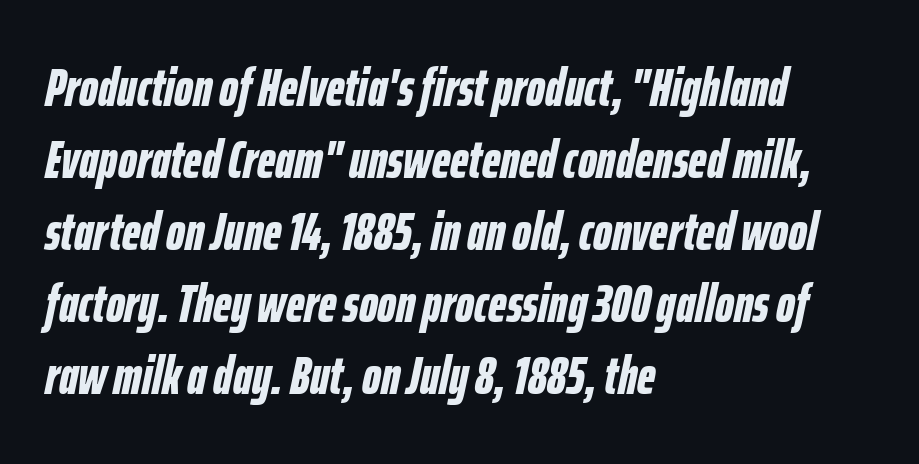
Looks like regular typesetting: each glyph gets only the width it needs. Only glyphs here, with clear space below each row. Rendered with sloped, italic letterforms. Tracking here is standard; glyphs follow each other at the usual distance. Weight: bold. Leading matches the norm, producing a regular column.
